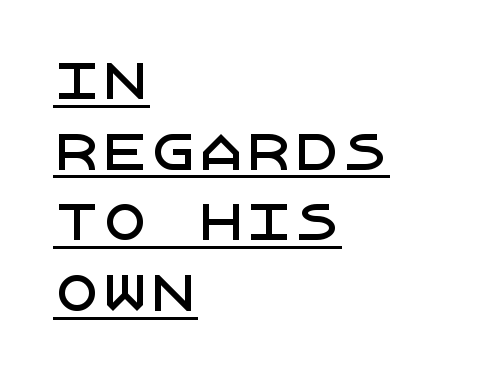
The image shows 48 px sans-serif type, upright; set left-aligned, normal line spacing (1.47x), normal letter spacing, underlined; low stroke contrast and a large x-height.
